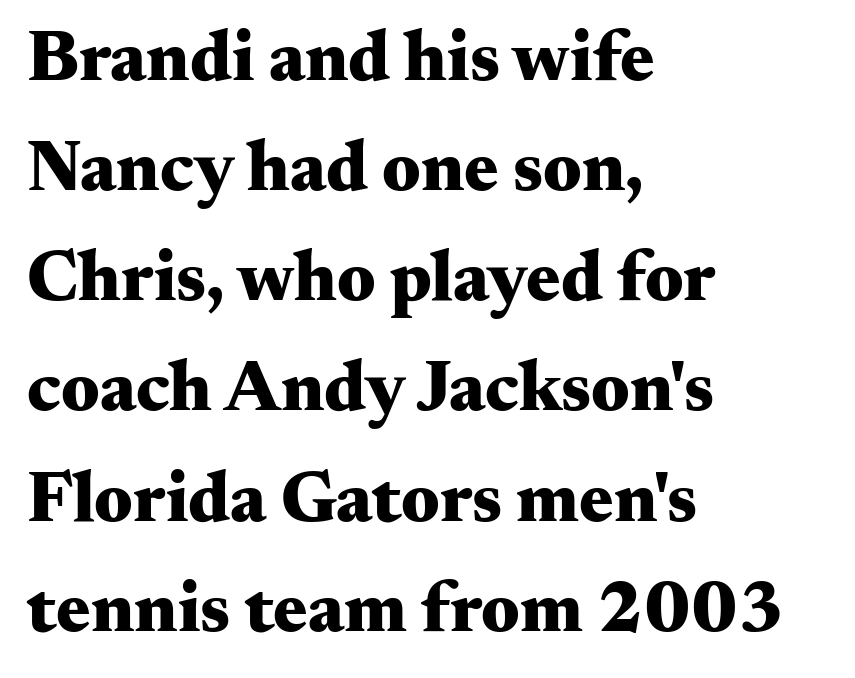
Q: Is the text bold? A: Yes.
Q: Is the text italic (slanted)? A: No, it is upright.
Q: Is the typeface a serif or a sans-serif typeface? A: Serif.
Q: Is the text underlined? A: No.
Q: How is the paragraph aligned? A: Left-aligned.
Q: Is the spacing between letters normal or unusually wide? A: Normal.
Q: Is the spacing between lines tight, normal or loose? A: Normal.
Q: Width (condensed, normal, or wide)? A: Wide.
Q: Stroke contrast? A: Medium.
Q: x-height? A: Small.
Q: Monospaced? A: No.
